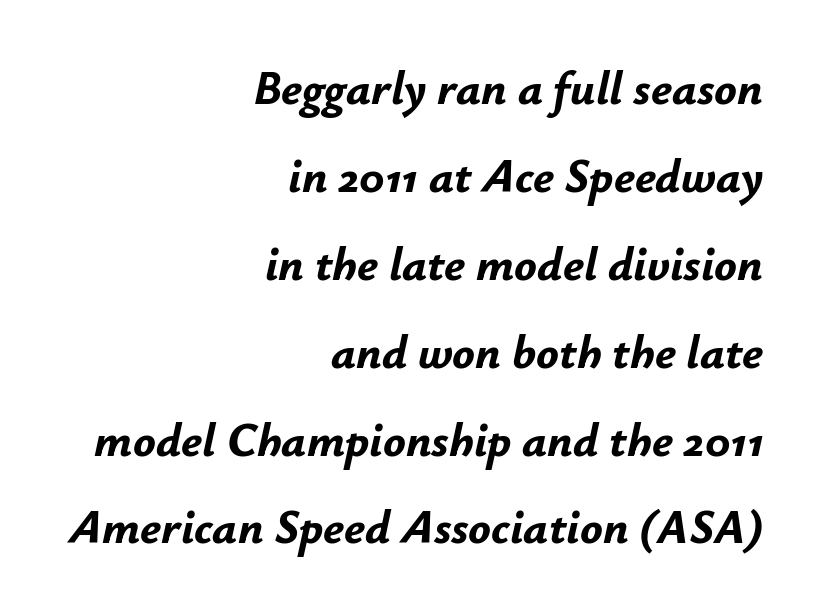
Q: Is the text bold? A: Yes.
Q: Is the text italic (slanted)? A: Yes, it leans right by about 12 degrees.
Q: Is the text underlined? A: No.
Q: How is the paragraph aligned? A: Right-aligned.
Q: Is the spacing between letters normal or unusually wide? A: Normal.
Q: Width (condensed, normal, or wide)? A: Normal.
Q: Stroke contrast? A: Low.
Q: x-height? A: Small.
Q: Monospaced? A: No.
